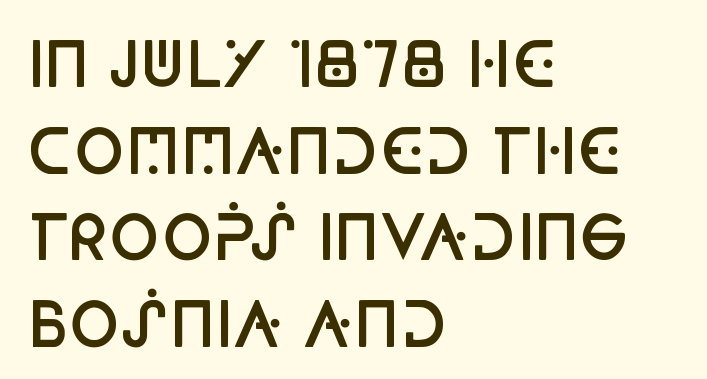
Q: Is the text bold? A: Semi-bold.
Q: Is the text italic (slanted)? A: No, it is upright.
Q: Is the typeface a serif or a sans-serif typeface? A: Sans-serif.
Q: Is the text underlined? A: No.
Q: How is the paragraph aligned? A: Left-aligned.
Q: Is the spacing between letters normal or unusually wide? A: Normal.
Q: Is the spacing between lines tight, normal or loose? A: Normal.
Q: Width (condensed, normal, or wide)? A: Condensed.
Q: Stroke contrast? A: Low.
Q: x-height? A: Large.
Q: Monospaced? A: No.
